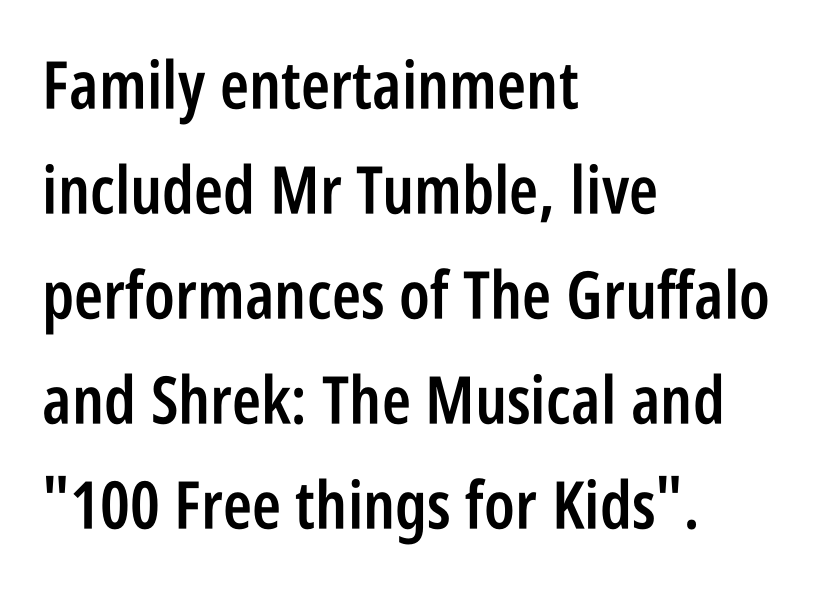
{"serif": "no", "italic": "no", "bold": "semi", "weight": "semibold", "width": "condensed", "stroke_contrast": "low", "x_height": "large", "monospaced": "no", "underline": "no", "align": "left", "line_spacing": "normal", "line_spacing_ratio": 1.59, "letter_spacing": "normal", "letter_spacing_em": 0.0, "glyph_px": 66}
